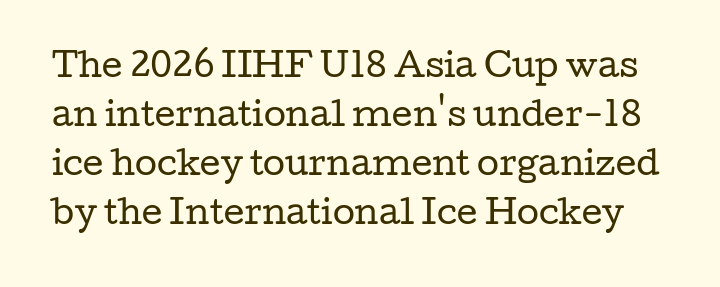
The image shows 32 px regular-weight, wide serif type, upright; set normal line spacing (1.53x), normal letter spacing, not underlined; low stroke contrast and a medium x-height.
